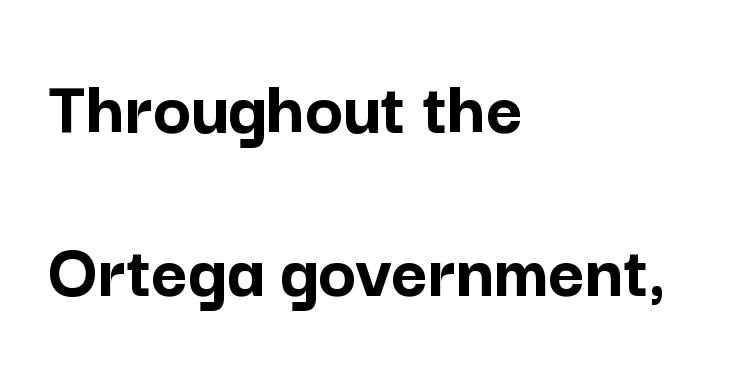
Q: Is the text bold? A: Yes.
Q: Is the text italic (slanted)? A: No, it is upright.
Q: Is the typeface a serif or a sans-serif typeface? A: Sans-serif.
Q: Is the text underlined? A: No.
Q: How is the paragraph aligned? A: Left-aligned.
Q: Is the spacing between letters normal or unusually wide? A: Normal.
Q: Is the spacing between lines tight, normal or loose? A: Loose.
Q: Width (condensed, normal, or wide)? A: Normal.
Q: Stroke contrast? A: Low.
Q: x-height? A: Medium.
Q: Monospaced? A: No.
